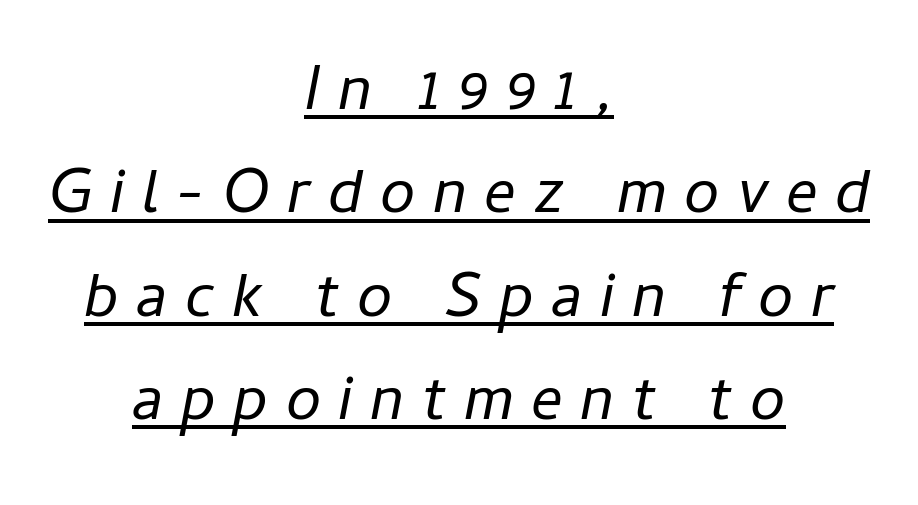
How are the letters spaced? Widely, with obvious added tracking. Vertical stems look standard width or narrower in stroke. The sample's only ornament is a line tracing under the words. This is oblique type, the kind used for emphasis or titles. Both edges are ragged and mirror each other, which tells us the setting is centered.
